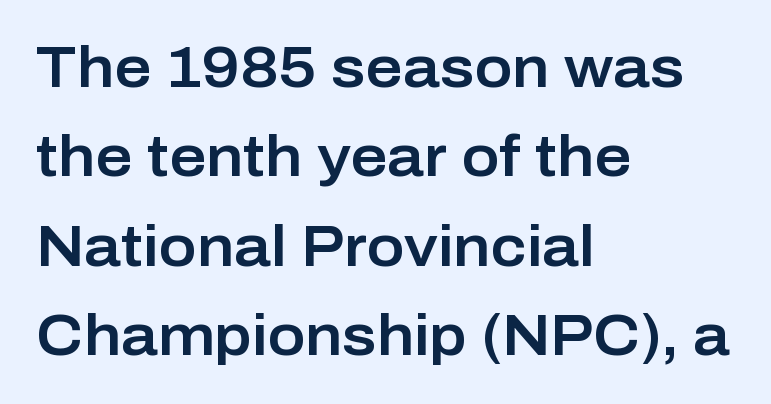
{"serif": "no", "italic": "no", "width": "normal", "stroke_contrast": "low", "x_height": "medium", "monospaced": "no", "underline": "no", "align": "left", "line_spacing": "normal", "line_spacing_ratio": 1.57, "letter_spacing": "normal", "letter_spacing_em": 0.0, "glyph_px": 57}
